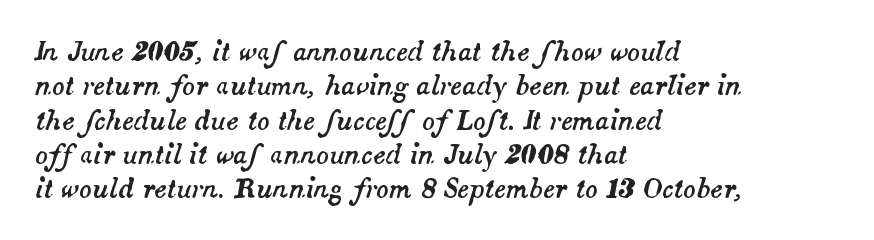
{"italic": "yes", "lean": "right", "slant_degrees": 14, "underline": "no", "align": "left", "line_spacing": "normal", "line_spacing_ratio": 1.32, "letter_spacing": "normal", "letter_spacing_em": 0.0, "glyph_px": 26}
